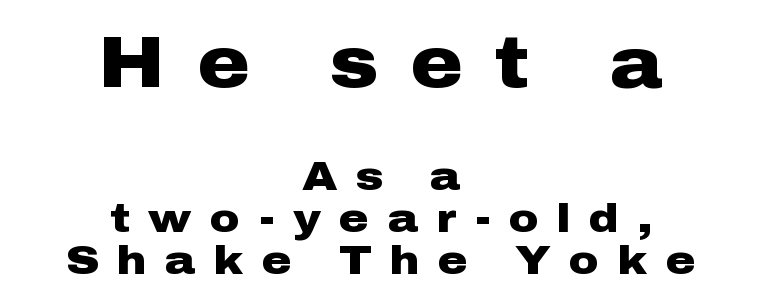
The image shows 71 px heavy, wide sans-serif type, upright; set centered, tight line spacing (1.03x), unusually wide letter spacing (+0.45 em), not underlined; the first (top) block is 1.73x larger; low stroke contrast and a medium x-height.
